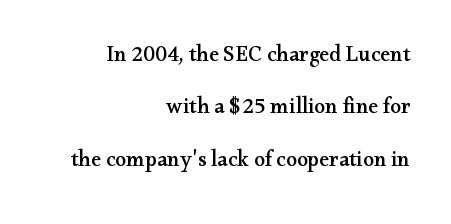
Q: Is the text italic (slanted)? A: No, it is upright.
Q: Is the text underlined? A: No.
Q: How is the paragraph aligned? A: Right-aligned.
Q: Is the spacing between letters normal or unusually wide? A: Normal.
Q: Is the spacing between lines tight, normal or loose? A: Loose.
